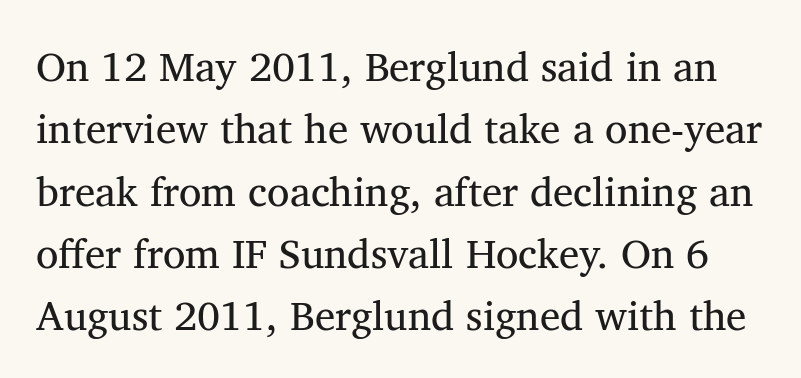
Q: Is the text bold? A: No.
Q: Is the text italic (slanted)? A: No, it is upright.
Q: Is the typeface a serif or a sans-serif typeface? A: Serif.
Q: Is the text underlined? A: No.
Q: Is the spacing between letters normal or unusually wide? A: Normal.
Q: Is the spacing between lines tight, normal or loose? A: Normal.
Q: Width (condensed, normal, or wide)? A: Normal.
Q: Stroke contrast? A: Medium.
Q: x-height? A: Medium.
Q: Monospaced? A: No.
